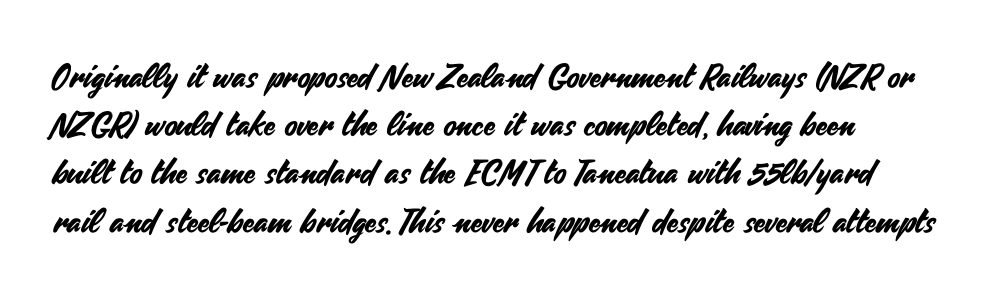
Looks like regular typesetting: each glyph gets only the width it needs. Has an underline been added? It has not. Students, observe: this is what conventionally led text looks like. Words appear dense and cohesive because spacing is normal.
